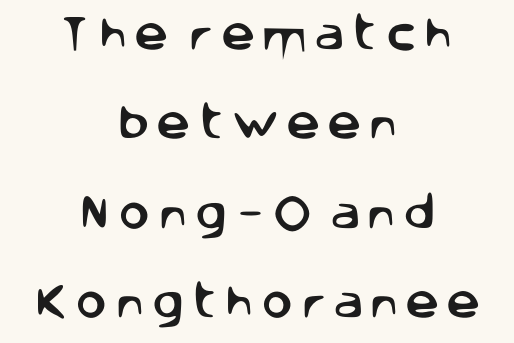
{"serif": "no", "italic": "no", "width": "normal", "stroke_contrast": "low", "x_height": "large", "monospaced": "no", "underline": "no", "align": "center", "line_spacing": "loose", "line_spacing_ratio": 2.35, "glyph_px": 38}
